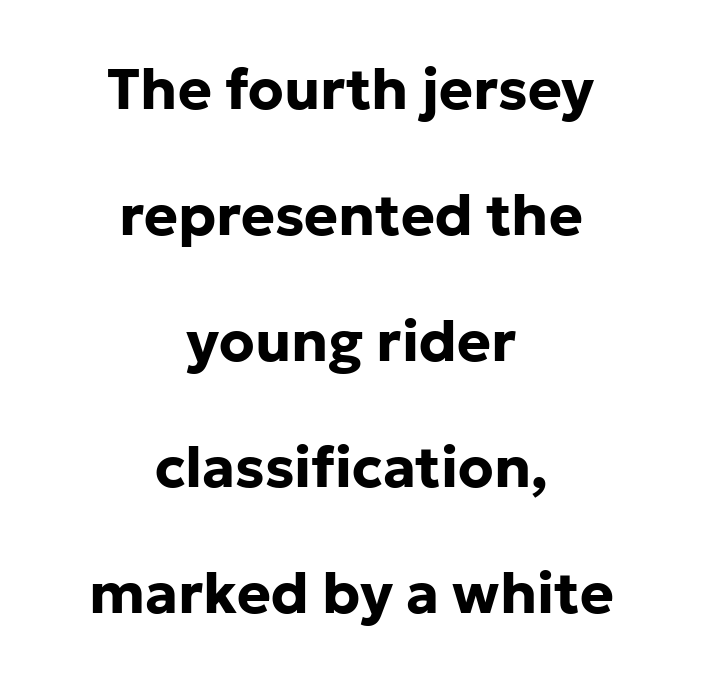
{"serif": "no", "italic": "no", "bold": "yes", "weight": "bold", "width": "normal", "stroke_contrast": "low", "x_height": "medium", "monospaced": "no", "underline": "no", "align": "center", "line_spacing": "loose", "line_spacing_ratio": 2.21, "letter_spacing": "normal", "letter_spacing_em": 0.0, "glyph_px": 57}
